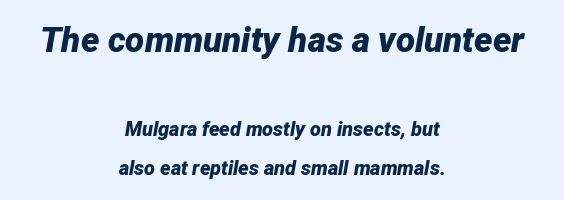
The image shows 35 px bold type, italic (leaning right); set centered, loose line spacing (1.99x), normal letter spacing, not underlined; the first (top) block is 1.75x larger; low stroke contrast and a medium x-height.
